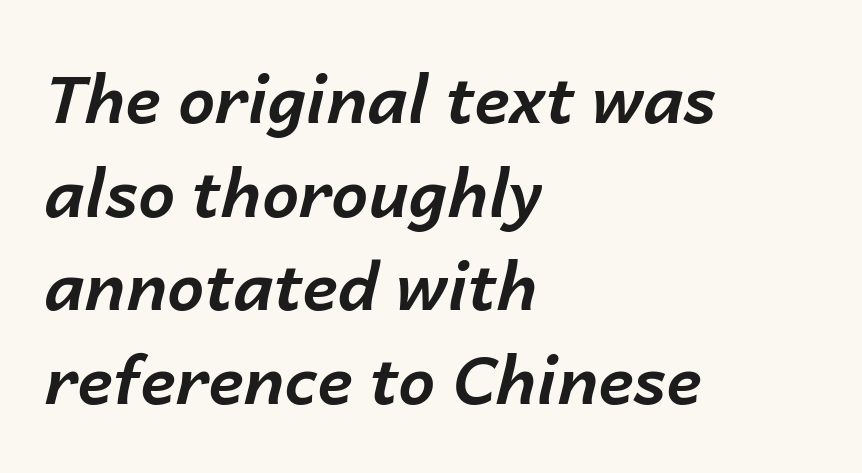
The letters advance in unequal steps, a hallmark of proportional type. Left-aligned paragraph, ragged on the right. Is the letter spacing exaggerated? No — it looks like the ordinary default. Emphasis by weight is at full strength: bold.
